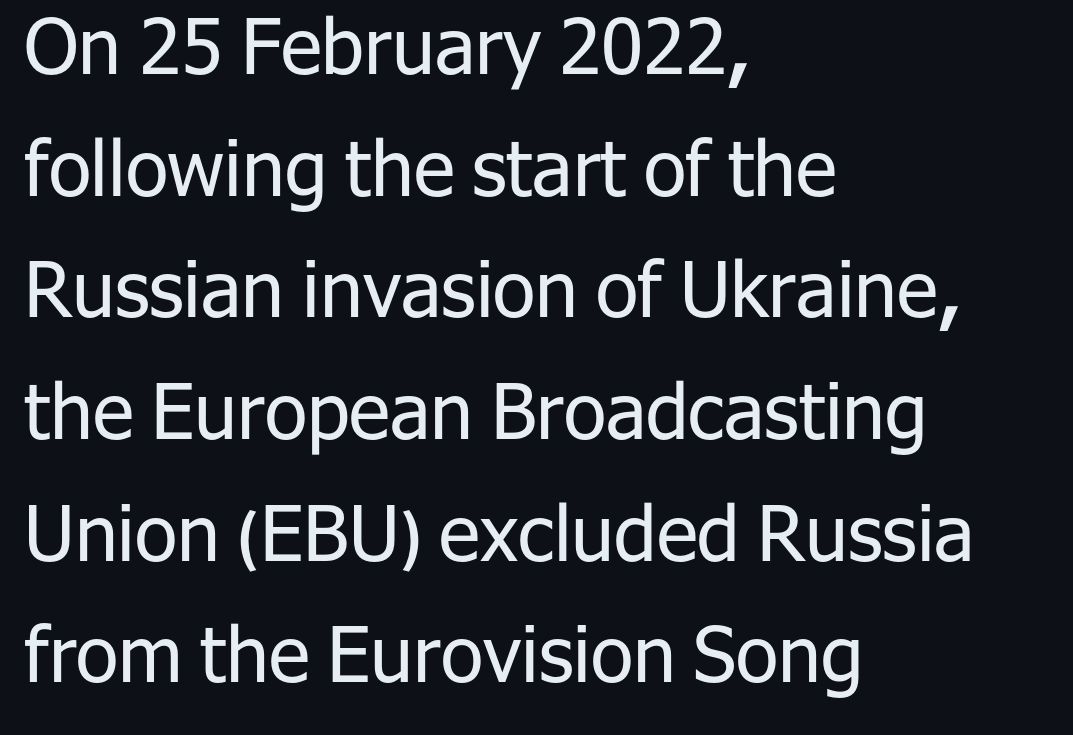
{"serif": "no", "italic": "no", "bold": "no", "weight": "regular", "width": "normal", "stroke_contrast": "low", "x_height": "medium", "monospaced": "no", "underline": "no", "align": "left", "line_spacing": "normal", "line_spacing_ratio": 1.58, "letter_spacing": "normal", "letter_spacing_em": 0.0, "glyph_px": 77}
